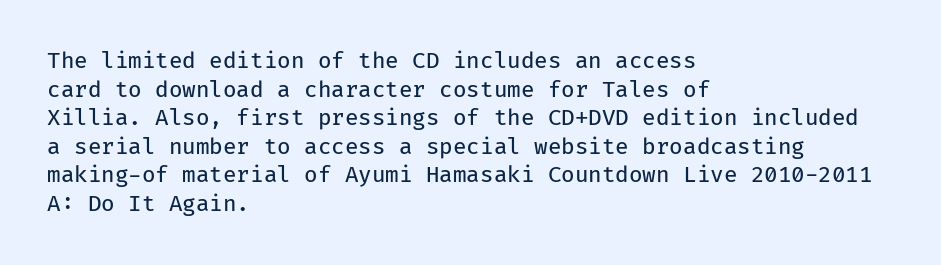
{"italic": "no", "bold": "no", "underline": "no", "align": "left", "line_spacing": "normal", "line_spacing_ratio": 1.3, "letter_spacing": "normal", "letter_spacing_em": 0.0, "glyph_px": 22}
